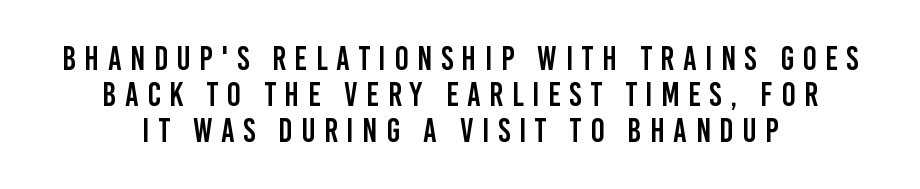
{"serif": "no", "italic": "no", "width": "condensed", "stroke_contrast": "low", "x_height": "large", "monospaced": "no", "underline": "no", "align": "center", "line_spacing": "tight", "line_spacing_ratio": 1.09, "letter_spacing": "wide", "letter_spacing_em": 0.26, "glyph_px": 33}
